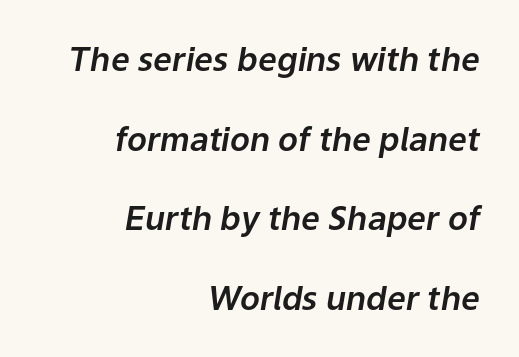
The image shows 33 px text type, italic (leaning right); set right-aligned, loose line spacing (2.41x), normal letter spacing, not underlined; low stroke contrast and a medium x-height.
